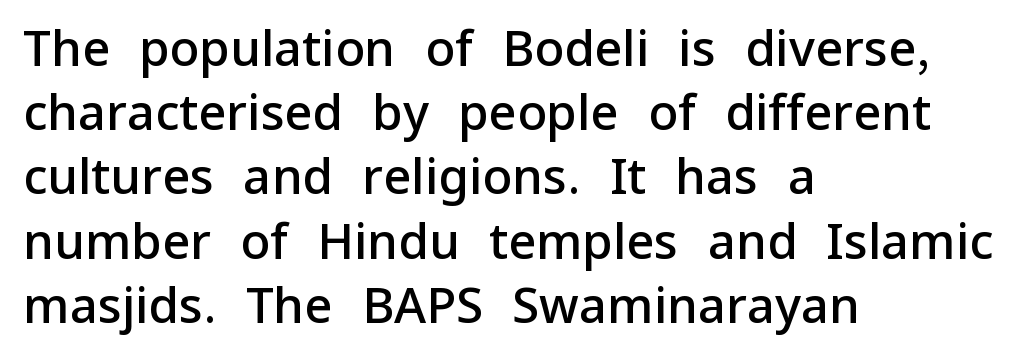
The image shows 49 px semibold sans-serif type, upright; set left-aligned, normal line spacing (1.31x), normal letter spacing, not underlined; low stroke contrast and a medium x-height.
